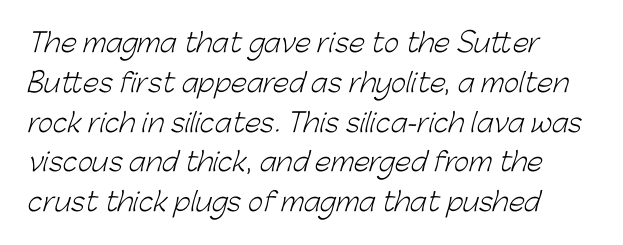
Words appear dense and cohesive because spacing is normal. One glance says typical: line gaps are just what's usual. The ragged edge is on the right, which tells us the setting is flush left. The area under the type is left untouched. Stem width sits at or under what a default text font uses.
